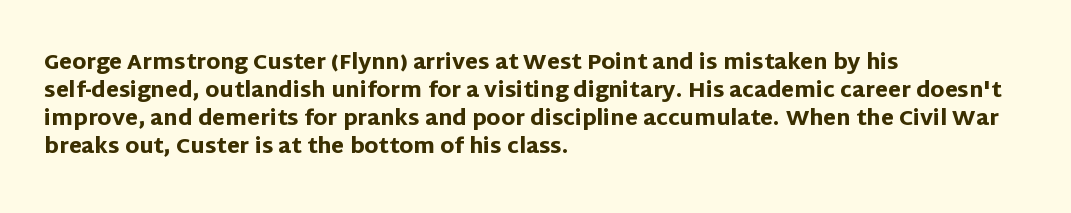
Q: Is the text bold? A: Yes.
Q: Is the text italic (slanted)? A: No, it is upright.
Q: Is the text underlined? A: No.
Q: How is the paragraph aligned? A: Left-aligned.
Q: Is the spacing between letters normal or unusually wide? A: Normal.
Q: Is the spacing between lines tight, normal or loose? A: Normal.
